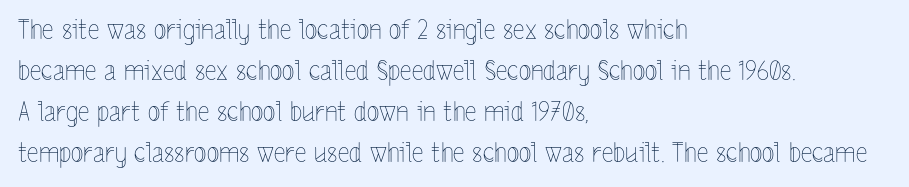
{"italic": "no", "bold": "no", "underline": "no", "align": "left", "line_spacing": "normal", "line_spacing_ratio": 1.58, "letter_spacing": "normal", "letter_spacing_em": 0.0, "glyph_px": 26}
